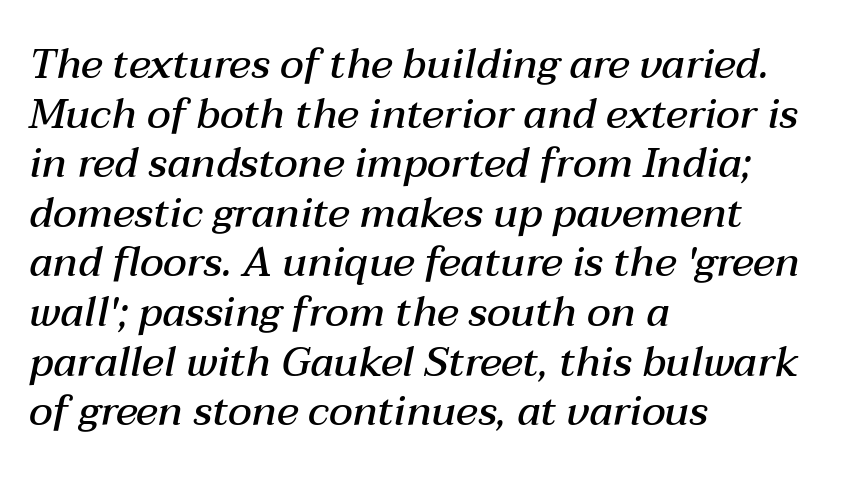
{"italic": "yes", "lean": "right", "slant_degrees": 12, "bold": "semi", "weight": "semibold", "width": "normal", "stroke_contrast": "medium", "x_height": "medium", "monospaced": "no", "underline": "no", "align": "left", "line_spacing_ratio": 1.21, "letter_spacing": "normal", "letter_spacing_em": 0.0, "glyph_px": 41}
